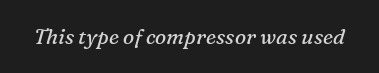
{"italic": "yes", "lean": "right", "slant_degrees": 16, "bold": "no", "underline": "no", "letter_spacing": "normal", "letter_spacing_em": 0.0, "glyph_px": 21}
